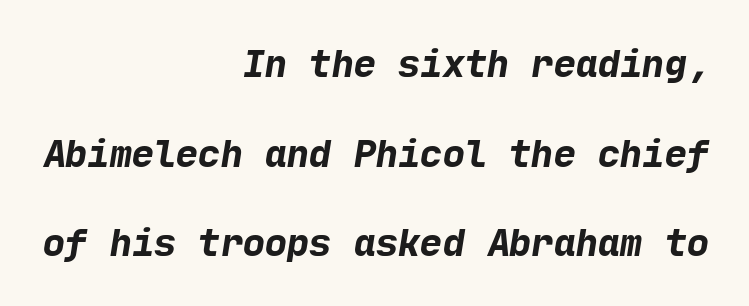
Q: Is the text bold? A: Yes.
Q: Is the typeface a serif or a sans-serif typeface? A: Sans-serif.
Q: Is the text underlined? A: No.
Q: How is the paragraph aligned? A: Right-aligned.
Q: Is the spacing between letters normal or unusually wide? A: Normal.
Q: Is the spacing between lines tight, normal or loose? A: Loose.
Q: Width (condensed, normal, or wide)? A: Normal.
Q: Stroke contrast? A: Low.
Q: x-height? A: Medium.
